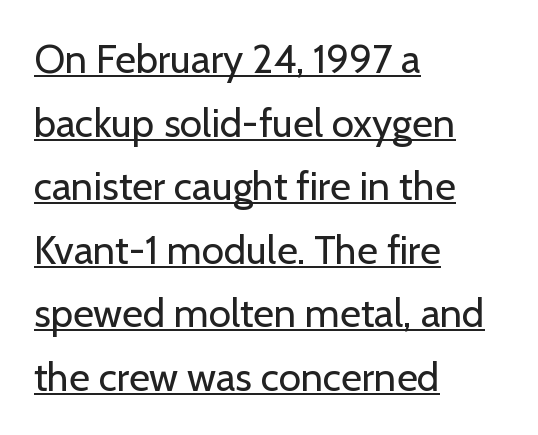
The image shows 40 px regular-weight sans-serif type, upright; set left-aligned, normal line spacing (1.59x), normal letter spacing, underlined; low stroke contrast and a medium x-height.
